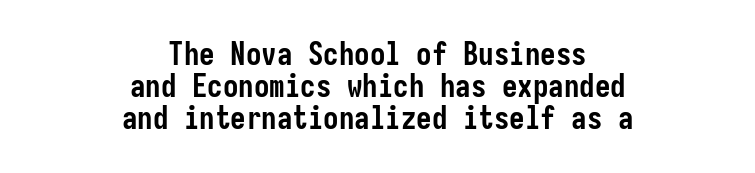
{"serif": "no", "italic": "no", "bold": "yes", "weight": "semibold", "width": "condensed", "stroke_contrast": "low", "x_height": "medium", "underline": "no", "align": "center", "line_spacing": "tight", "line_spacing_ratio": 1.03, "letter_spacing": "normal", "letter_spacing_em": 0.0, "glyph_px": 31}
